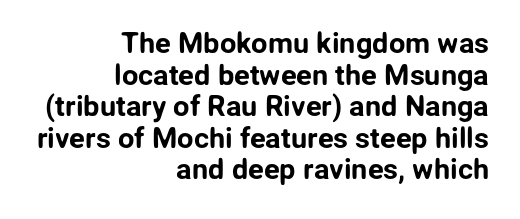
Posture: upright roman. Grotesque or geometric, the face here clearly has no serifs. In terms of letterspacing, this is plain default setting. Check under the words: just untouched page.
